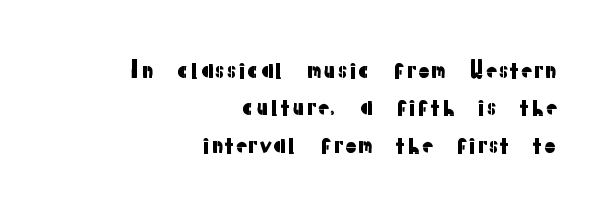
Q: Is the text italic (slanted)? A: No, it is upright.
Q: Is the text underlined? A: No.
Q: How is the paragraph aligned? A: Right-aligned.
Q: Is the spacing between letters normal or unusually wide? A: Normal.
Q: Is the spacing between lines tight, normal or loose? A: Normal.
